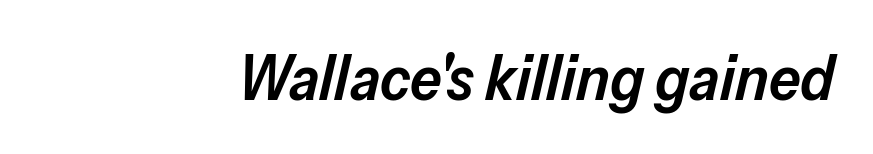
The image shows 63 px semibold type, italic (leaning right); set normal letter spacing, not underlined; low stroke contrast and a medium x-height.
